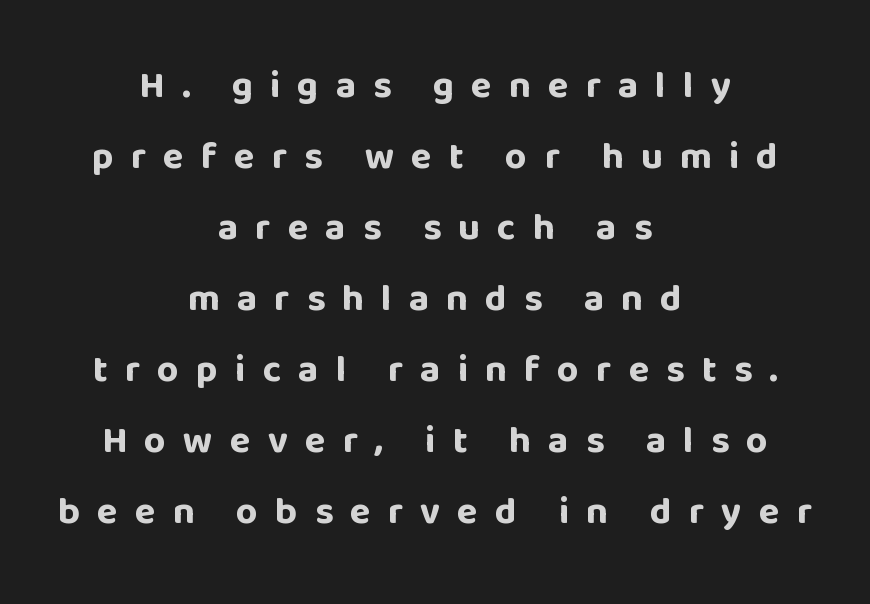
{"serif": "no", "italic": "no", "bold": "yes", "weight": "bold", "width": "normal", "stroke_contrast": "low", "x_height": "large", "monospaced": "no", "underline": "no", "align": "center", "line_spacing_ratio": 1.87, "letter_spacing": "wide", "letter_spacing_em": 0.45, "glyph_px": 38}
